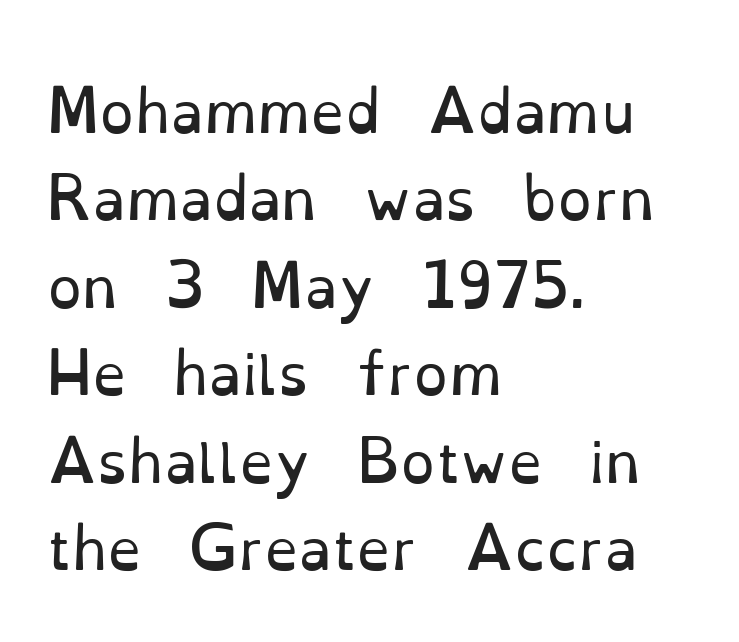
{"serif": "yes", "italic": "no", "bold": "no", "weight": "regular", "width": "normal", "stroke_contrast": "low", "x_height": "small", "monospaced": "no", "underline": "no", "align": "left", "line_spacing": "normal", "line_spacing_ratio": 1.59, "letter_spacing": "normal", "letter_spacing_em": 0.0, "glyph_px": 55}
